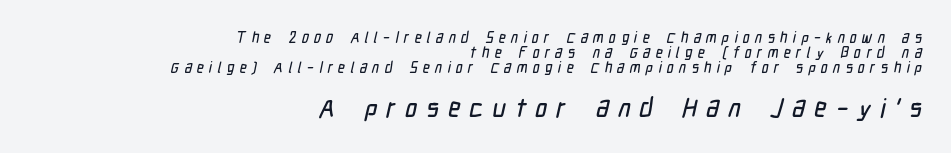
{"underline": "no", "align": "right", "line_spacing": "tight", "line_spacing_ratio": 0.99, "letter_spacing": "wide", "letter_spacing_em": 0.35, "larger_block": "second", "size_ratio": 1.73, "glyph_px": 26}
